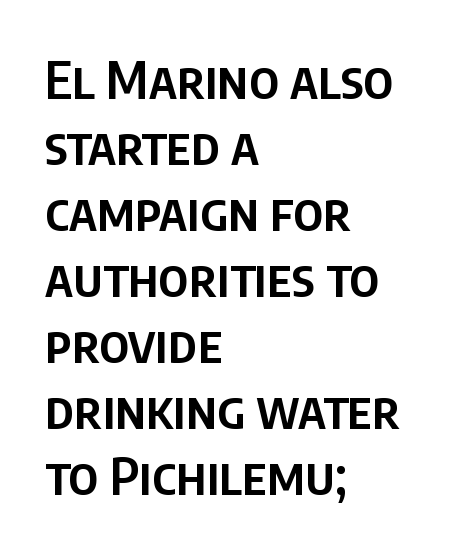
{"serif": "no", "italic": "no", "bold": "semi", "weight": "semibold", "width": "condensed", "stroke_contrast": "low", "x_height": "large", "monospaced": "no", "underline": "no", "align": "left", "line_spacing": "normal", "line_spacing_ratio": 1.27, "letter_spacing": "normal", "letter_spacing_em": 0.0, "glyph_px": 52}
